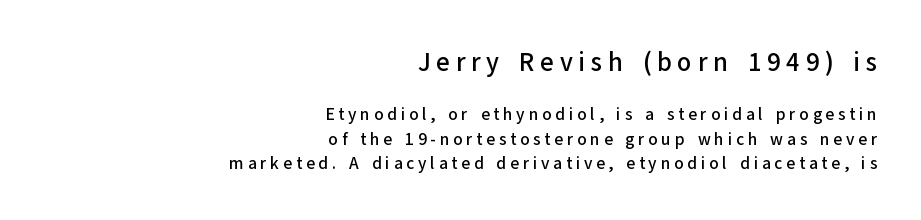
The image shows 26 px text type, upright; set right-aligned, normal line spacing (1.44x), unusually wide letter spacing (+0.22 em), not underlined; the first (top) block is 1.53x larger.
